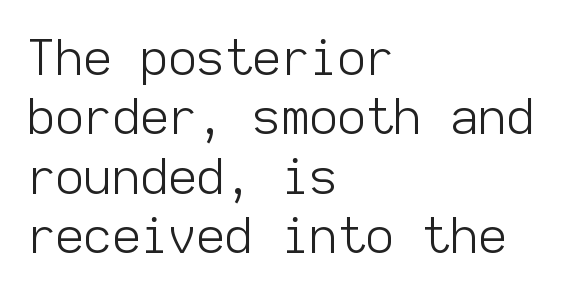
{"serif": "no", "italic": "no", "bold": "no", "weight": "light", "width": "normal", "stroke_contrast": "low", "x_height": "medium", "monospaced": "yes", "underline": "no", "align": "left", "line_spacing_ratio": 1.21, "letter_spacing": "normal", "letter_spacing_em": 0.0, "glyph_px": 49}
